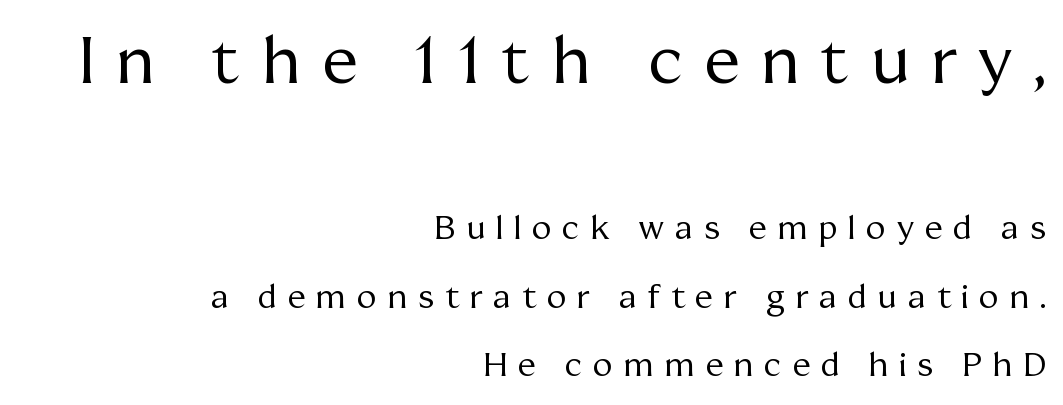
The image shows 66 px regular-weight serif type, upright; set right-aligned, loose line spacing (2.07x), unusually wide letter spacing (+0.33 em), not underlined; the first (top) block is 2.0x larger; medium stroke contrast and a medium x-height.
